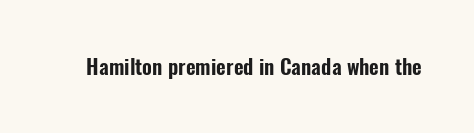
Every character sits straight up, as roman type does. The string is rendered with underlining switched off. Students, note that the glyphs here touch the page at normal intervals.
